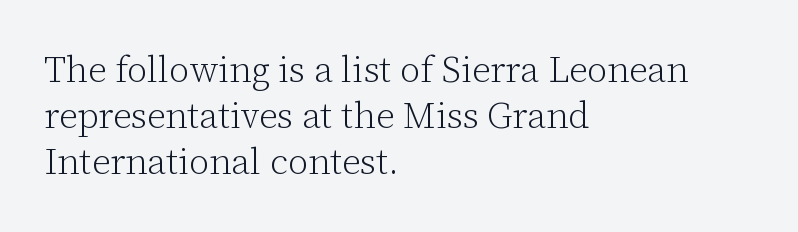
Q: Is the text bold? A: No.
Q: Is the text italic (slanted)? A: No, it is upright.
Q: Is the typeface a serif or a sans-serif typeface? A: Serif.
Q: Is the text underlined? A: No.
Q: How is the paragraph aligned? A: Left-aligned.
Q: Is the spacing between letters normal or unusually wide? A: Normal.
Q: Is the spacing between lines tight, normal or loose? A: Normal.
Q: Width (condensed, normal, or wide)? A: Normal.
Q: Stroke contrast? A: Low.
Q: x-height? A: Medium.
Q: Monospaced? A: No.
